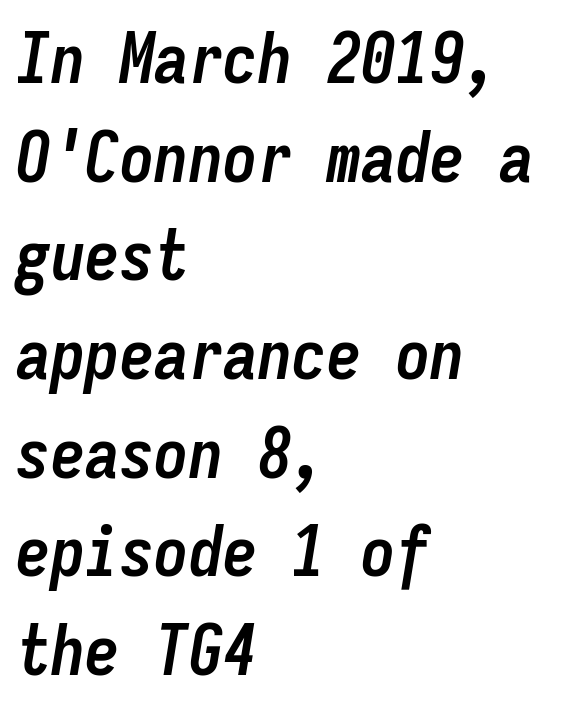
Q: Is the text bold? A: Yes.
Q: Is the text italic (slanted)? A: Yes, it leans right by about 9 degrees.
Q: Is the text underlined? A: No.
Q: How is the paragraph aligned? A: Left-aligned.
Q: Is the spacing between letters normal or unusually wide? A: Normal.
Q: Is the spacing between lines tight, normal or loose? A: Normal.
Q: Width (condensed, normal, or wide)? A: Condensed.
Q: Stroke contrast? A: Low.
Q: x-height? A: Medium.
Q: Monospaced? A: Yes.
